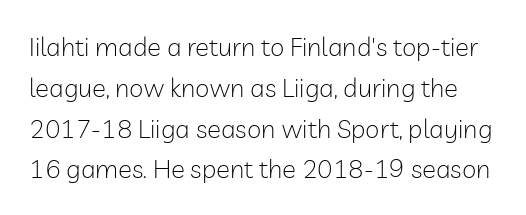
The image shows 26 px text type, upright; set normal line spacing (1.57x), normal letter spacing, not underlined.
